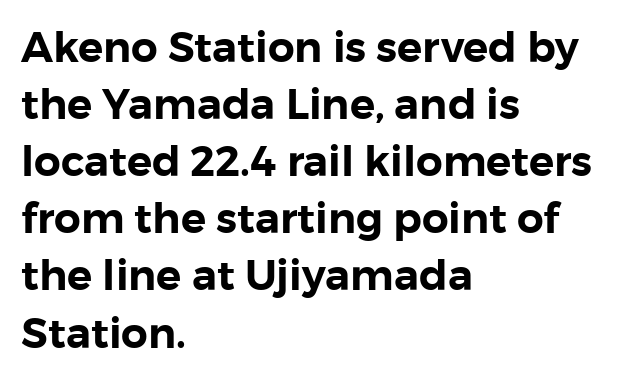
Compared with typical paragraphs, the rows here are spaced about the same. The letters carry no serifs — their stems end cleanly without finishing strokes. Spacing verdict: proportional, widths tailored to each character. The letters stand straight up with perfectly vertical stems. Letter spacing: default. The area under the type is left untouched.
